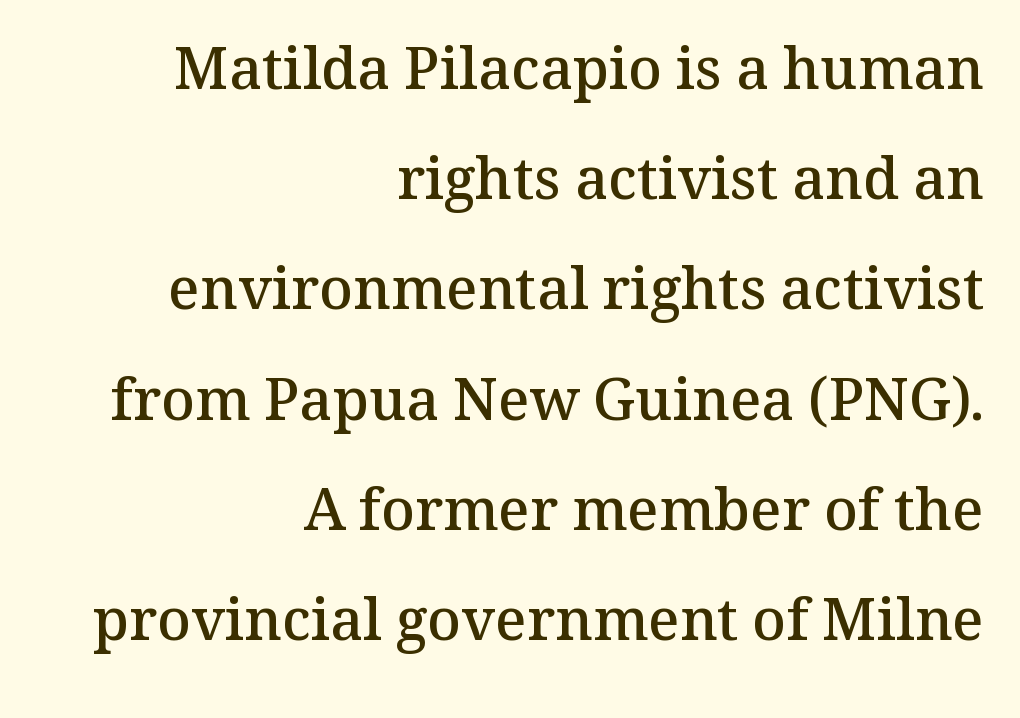
A somewhat darkened texture: the type is semibold rather than bold. Lines of text with bare space underneath. This rendering leaves character spacing at its baseline value. The font's upright variant was chosen for this text. The lines are spread far apart with generous leading.
